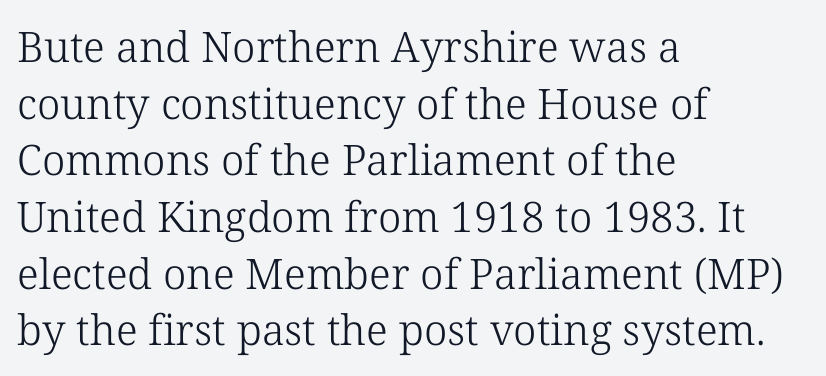
Q: Is the text bold? A: No.
Q: Is the text italic (slanted)? A: No, it is upright.
Q: Is the typeface a serif or a sans-serif typeface? A: Serif.
Q: Is the text underlined? A: No.
Q: How is the paragraph aligned? A: Left-aligned.
Q: Is the spacing between letters normal or unusually wide? A: Normal.
Q: Is the spacing between lines tight, normal or loose? A: Normal.
Q: Width (condensed, normal, or wide)? A: Normal.
Q: Stroke contrast? A: Low.
Q: x-height? A: Medium.
Q: Monospaced? A: No.
